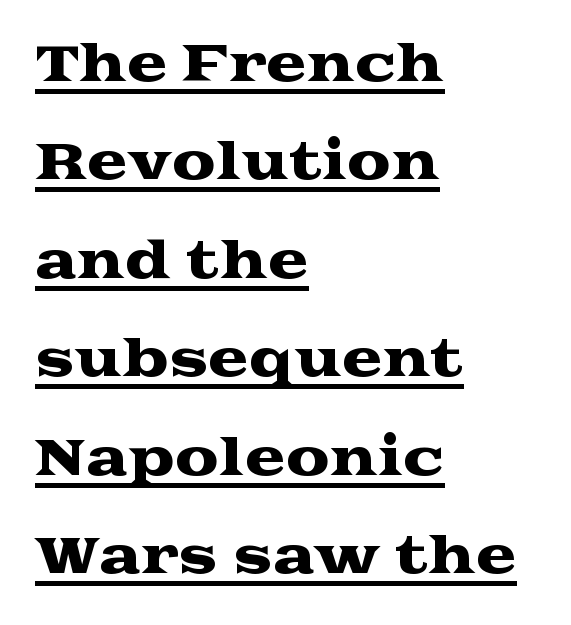
{"serif": "yes", "italic": "no", "width": "wide", "stroke_contrast": "medium", "x_height": "medium", "monospaced": "no", "underline": "yes", "align": "left", "line_spacing": "loose", "line_spacing_ratio": 2.01, "letter_spacing": "normal", "letter_spacing_em": 0.0, "glyph_px": 49}
